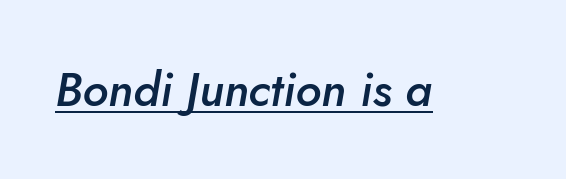
Q: Is the text bold? A: Semi-bold.
Q: Is the text italic (slanted)? A: Yes, it leans right by about 5 degrees.
Q: Is the text underlined? A: Yes.
Q: Is the spacing between letters normal or unusually wide? A: Normal.
Q: Width (condensed, normal, or wide)? A: Normal.
Q: Stroke contrast? A: Low.
Q: x-height? A: Small.
Q: Monospaced? A: No.
